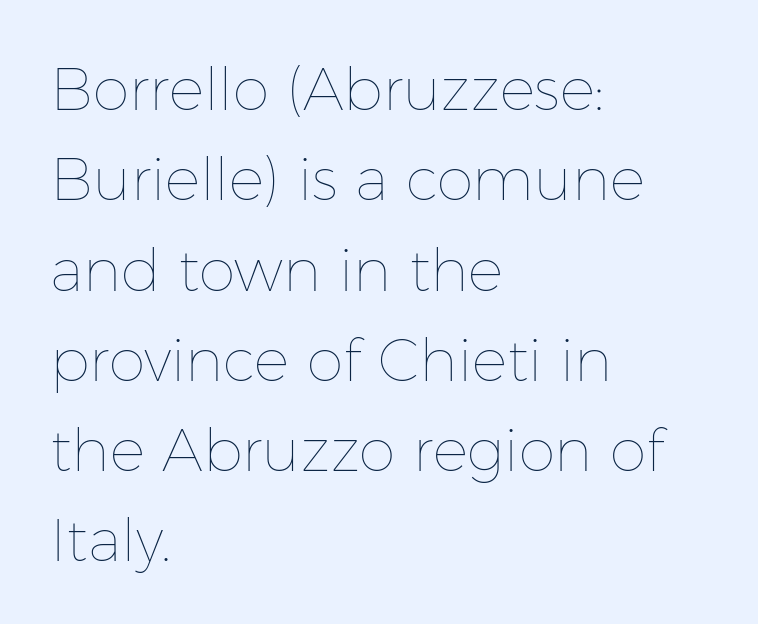
The image shows 59 px thin type, upright; set left-aligned, normal line spacing (1.53x), normal letter spacing, not underlined; low stroke contrast and a medium x-height.
